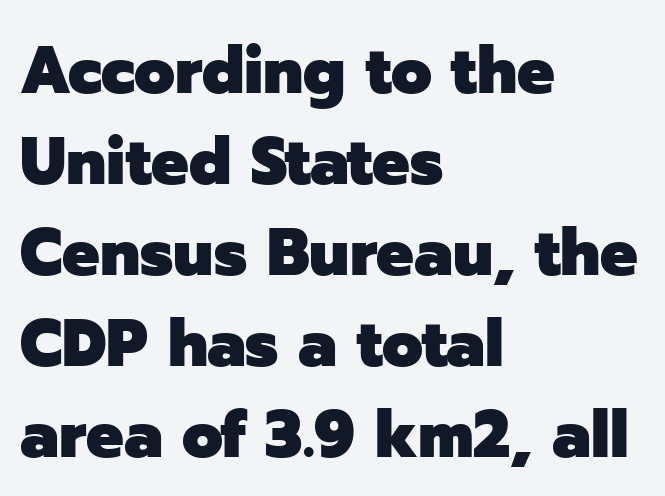
Q: Is the text bold? A: Yes.
Q: Is the text italic (slanted)? A: No, it is upright.
Q: Is the typeface a serif or a sans-serif typeface? A: Sans-serif.
Q: Is the text underlined? A: No.
Q: How is the paragraph aligned? A: Left-aligned.
Q: Is the spacing between letters normal or unusually wide? A: Normal.
Q: Is the spacing between lines tight, normal or loose? A: Normal.
Q: Width (condensed, normal, or wide)? A: Normal.
Q: Stroke contrast? A: Low.
Q: x-height? A: Medium.
Q: Monospaced? A: No.
